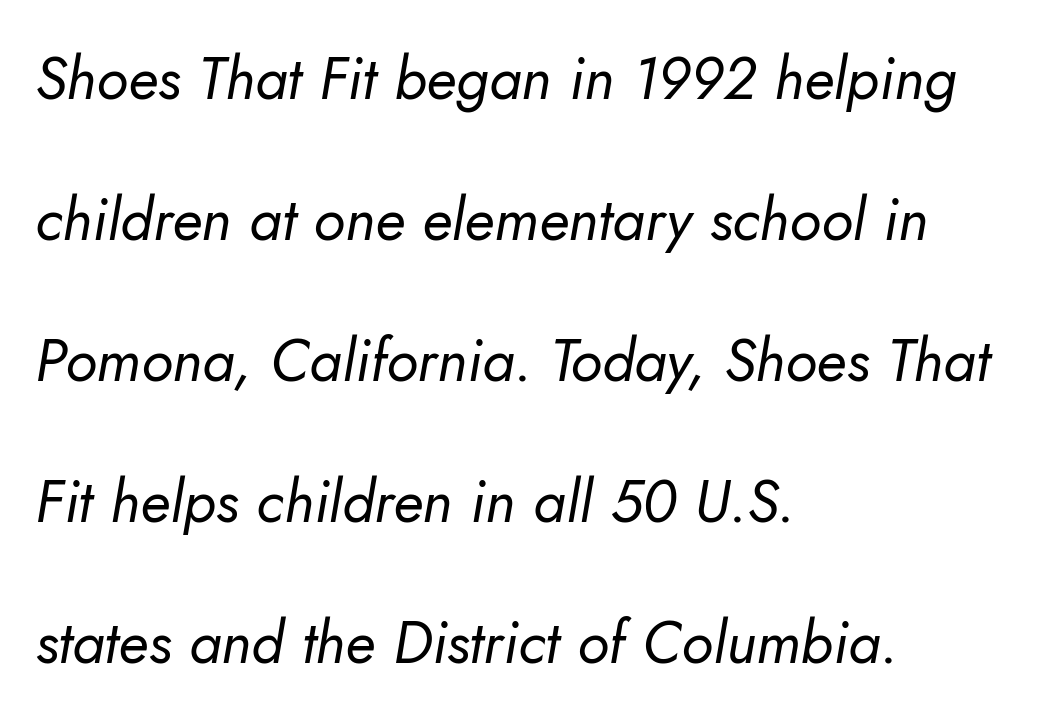
{"italic": "yes", "lean": "right", "slant_degrees": 10, "bold": "no", "weight": "regular", "width": "normal", "stroke_contrast": "low", "x_height": "small", "monospaced": "no", "underline": "no", "align": "left", "line_spacing": "loose", "line_spacing_ratio": 2.39, "letter_spacing": "normal", "letter_spacing_em": 0.0, "glyph_px": 59}
